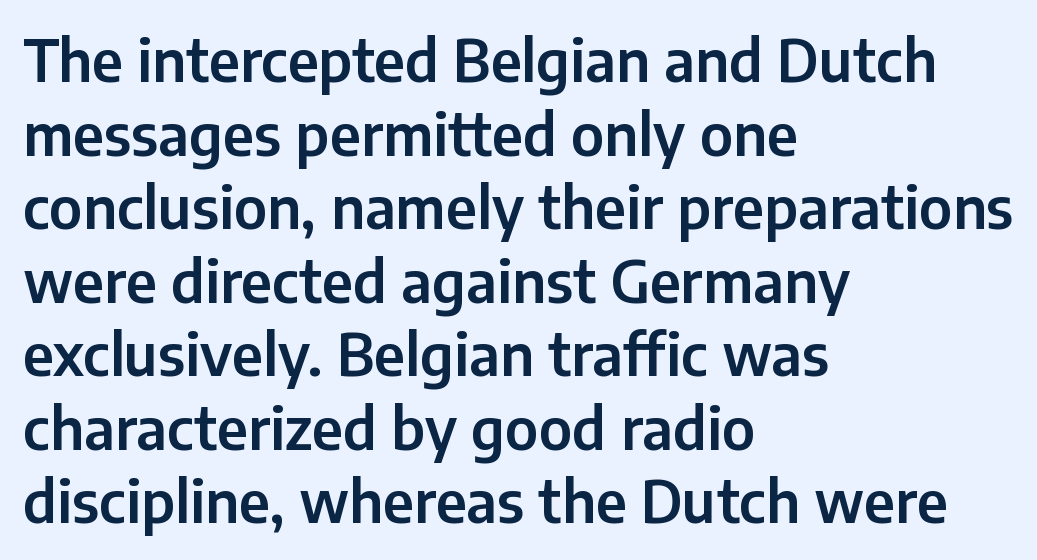
Words float on clear page, feet unadorned. The letters advance in unequal steps, a hallmark of proportional type. I'd call this a sans setting — the letters go barefoot. How would I describe the line gaps? Plain and ordinary.
